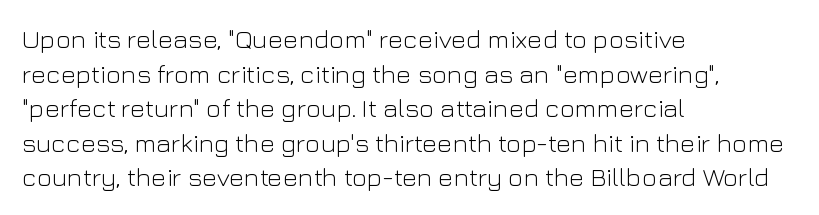
No chunkiness to these letters — they're not bold. A classic flush-left, rag-right setting is used for this passage. One glance says typical: line gaps are just what's usual. The letters sit at their default tracking, neither squeezed nor spread.
